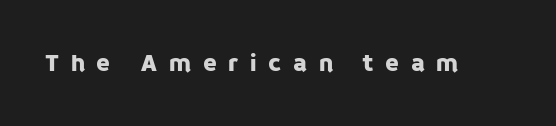
The image shows 25 px text type, upright; set unusually wide letter spacing (+0.46 em), not underlined.
